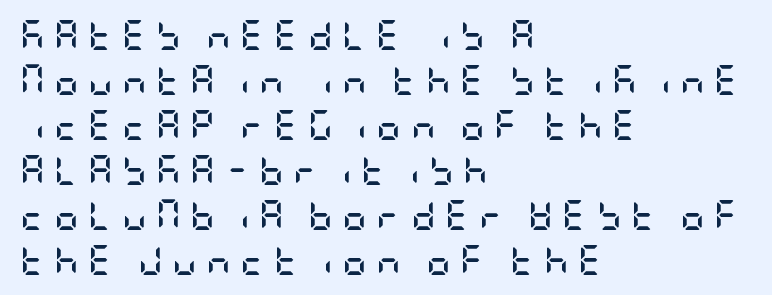
Q: Is the text bold? A: Yes.
Q: Is the text italic (slanted)? A: No, it is upright.
Q: Is the typeface a serif or a sans-serif typeface? A: Sans-serif.
Q: Is the text underlined? A: No.
Q: How is the paragraph aligned? A: Left-aligned.
Q: Is the spacing between letters normal or unusually wide? A: Unusually wide.
Q: Is the spacing between lines tight, normal or loose? A: Normal.
Q: Width (condensed, normal, or wide)? A: Condensed.
Q: Stroke contrast? A: Low.
Q: x-height? A: Large.
